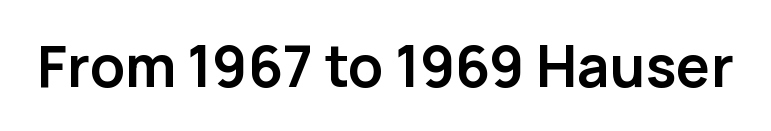
The line texture is even and compact thanks to regular tracking. Glance below the letters and you will spot only blank space. In terms of weight, the rendering is a true, heavy bold. Each letter keeps its own natural width here, so spacing adapts to shape. A roman cut, with each character standing at attention.
